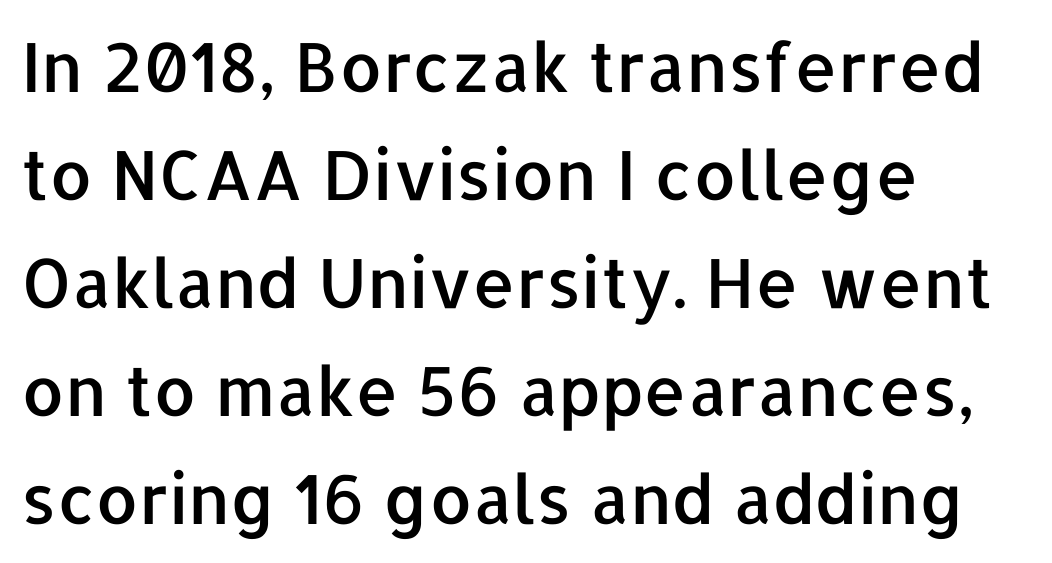
{"serif": "no", "italic": "no", "width": "normal", "stroke_contrast": "low", "x_height": "medium", "monospaced": "no", "underline": "no", "align": "left", "line_spacing": "normal", "line_spacing_ratio": 1.59, "letter_spacing": "normal", "letter_spacing_em": 0.0, "glyph_px": 68}
